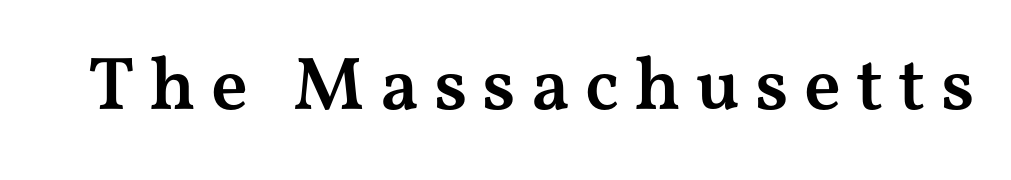
Looks like regular typesetting: each glyph gets only the width it needs. The font family rendered here belongs to the serif group. The line texture is sparse and dotted thanks to wide tracking. Tall strokes in this sample are plumb rather than angled.
